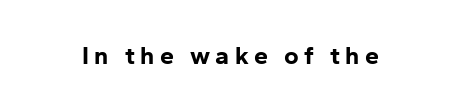
The image shows 25 px bold type, upright; set unusually wide letter spacing (+0.21 em), not underlined.
